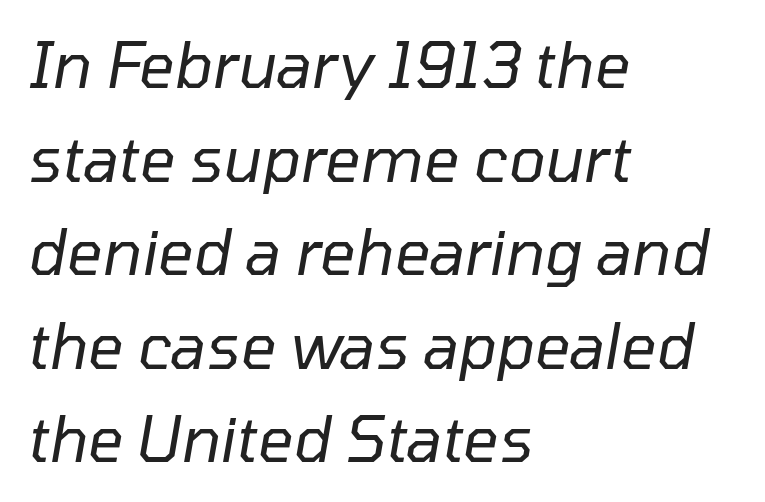
Q: Is the text bold? A: No.
Q: Is the text italic (slanted)? A: Yes, it leans right by about 10 degrees.
Q: Is the text underlined? A: No.
Q: How is the paragraph aligned? A: Left-aligned.
Q: Is the spacing between letters normal or unusually wide? A: Normal.
Q: Is the spacing between lines tight, normal or loose? A: Normal.
Q: Width (condensed, normal, or wide)? A: Normal.
Q: Stroke contrast? A: Low.
Q: x-height? A: Medium.
Q: Monospaced? A: No.
